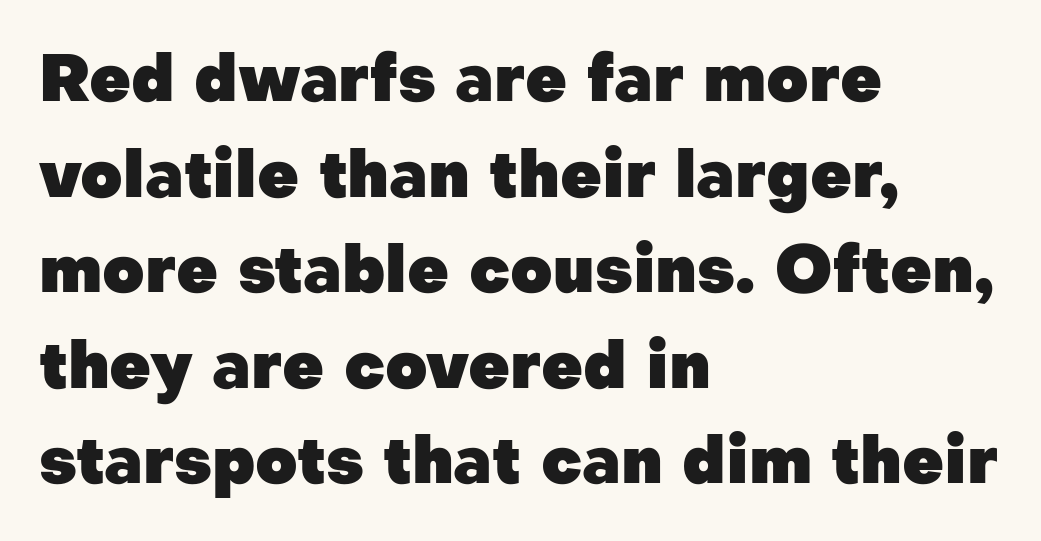
Honestly, the row spacing looks completely unremarkable. It's the straight-up-and-down kind of type. The paragraph shown leans on its left margin. The face used here is proportionally spaced, like ordinary book or web type. Letter spacing: default.
